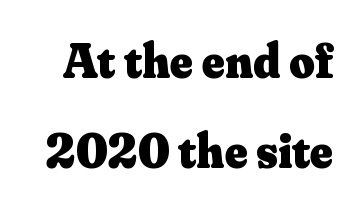
{"serif": "yes", "italic": "no", "bold": "yes", "weight": "heavy", "width": "normal", "stroke_contrast": "medium", "x_height": "small", "monospaced": "no", "underline": "no", "line_spacing_ratio": 1.84, "letter_spacing": "normal", "letter_spacing_em": 0.0, "glyph_px": 49}
